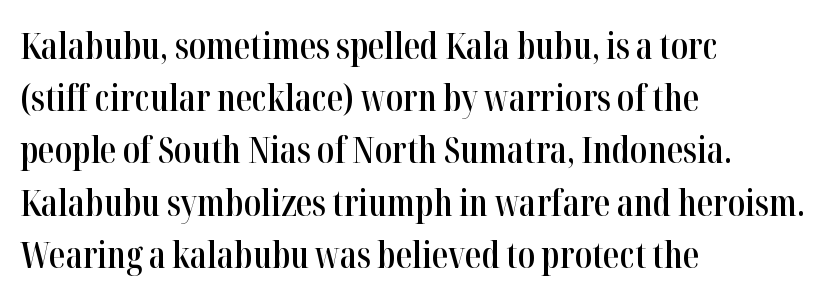
The letters sit at their default tracking, neither squeezed nor spread. Where is the straight margin? On the left. Only glyphs here, with clear space below each row. The letters stand upright; this is a roman face.
